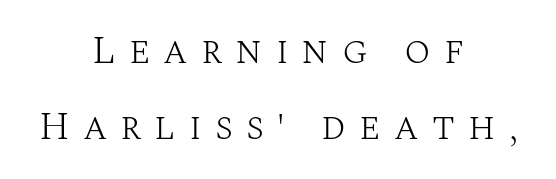
Q: Is the text bold? A: No.
Q: Is the text italic (slanted)? A: No, it is upright.
Q: Is the typeface a serif or a sans-serif typeface? A: Serif.
Q: Is the text underlined? A: No.
Q: How is the paragraph aligned? A: Centered.
Q: Is the spacing between letters normal or unusually wide? A: Unusually wide.
Q: Is the spacing between lines tight, normal or loose? A: Loose.
Q: Width (condensed, normal, or wide)? A: Normal.
Q: Stroke contrast? A: Medium.
Q: x-height? A: Large.
Q: Monospaced? A: No.
